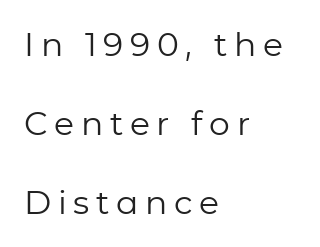
Interline gaps are noticeably wide in this sample. This sample uses a sans-serif face. Letters have the restrained weight of plain body copy at most. Upright lettering throughout.
